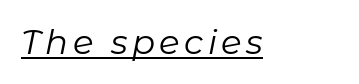
Q: Is the text bold? A: No.
Q: Is the text italic (slanted)? A: Yes, it leans right by about 11 degrees.
Q: Is the text underlined? A: Yes.
Q: Width (condensed, normal, or wide)? A: Normal.
Q: Stroke contrast? A: Low.
Q: x-height? A: Medium.
Q: Monospaced? A: No.
